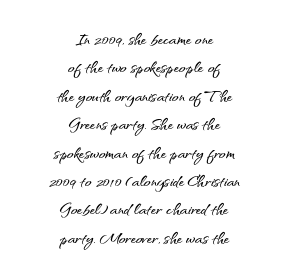
Is the block centered? Yes — each line is placed symmetrically about the middle. A typesetter would call this leading conventional body-copy spacing. The zone under the glyphs is completely vacant.
